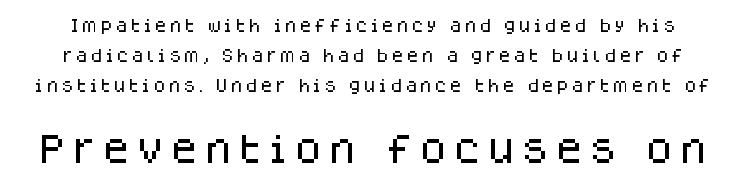
Varying glyph widths throughout — classic text-font behaviour. The strip under each line holds only bare page. In terms of posture, this sample is upright. Each letter's strokes conclude bluntly, with no projecting serifs.
